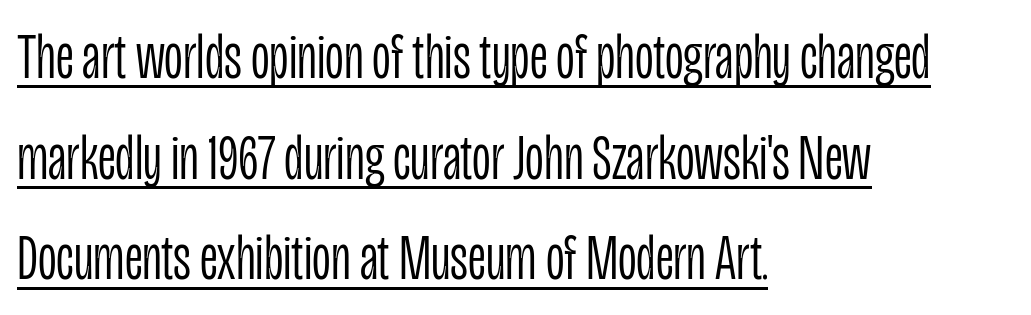
These lines were composed using upright roman letters. The block of text has a typical density, with ordinary space between rows. Stroke terminals: plain, sans-serif. The face used here is proportionally spaced, like ordinary book or web type.
